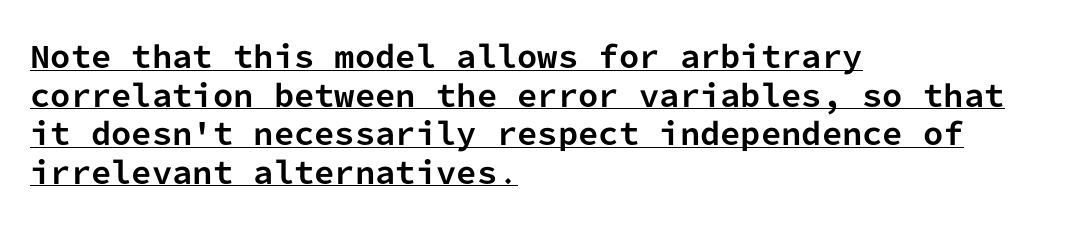
The image shows 29 px bold sans-serif type, upright, monospaced; set left-aligned, normal line spacing (1.33x), normal letter spacing, underlined; low stroke contrast and a medium x-height.
